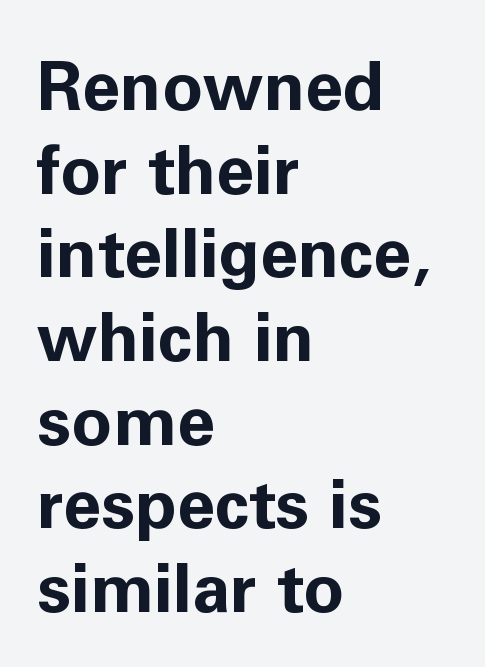
Emphasis by weight is at full strength: bold. Posture: straight, roman, zero tilt. I'd call this a sans setting — the letters go barefoot. Think of a printed novel: that variable character pitch is what you see here.
